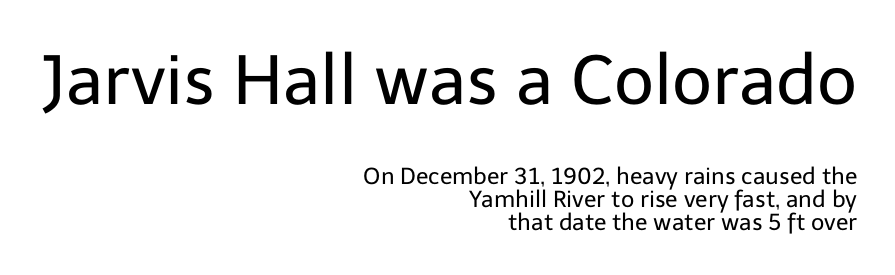
The designer went with a sans here, leaving each stem footless. Summary of weight: not heavy and not bold. These lines were composed using upright roman letters. Notice how descenders almost collide with the ascenders below — that's tight leading. This rendering leaves character spacing at its baseline value.
